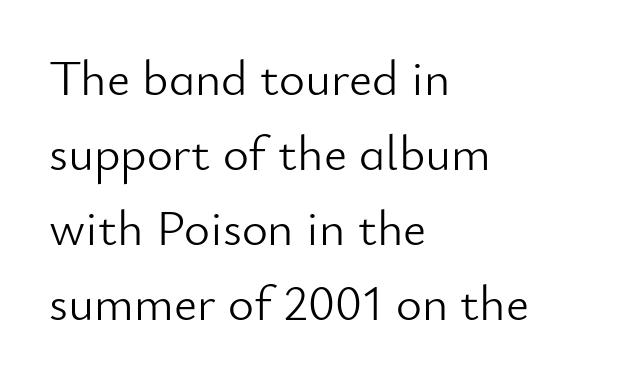
The passage shown is not underscored anywhere. To sum up the face: it is a sans, with no serifs. The font's upright variant was chosen for this text. The paragraph shown leans on its left margin.
